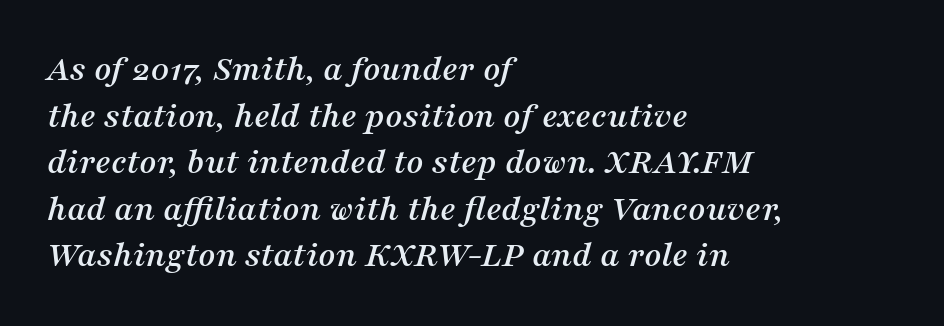
{"serif": "yes", "italic": "yes", "lean": "right", "slant_degrees": 16, "width": "normal", "stroke_contrast": "medium", "x_height": "medium", "monospaced": "no", "underline": "no", "align": "left", "line_spacing": "normal", "line_spacing_ratio": 1.26, "letter_spacing": "normal", "letter_spacing_em": 0.0, "glyph_px": 37}
